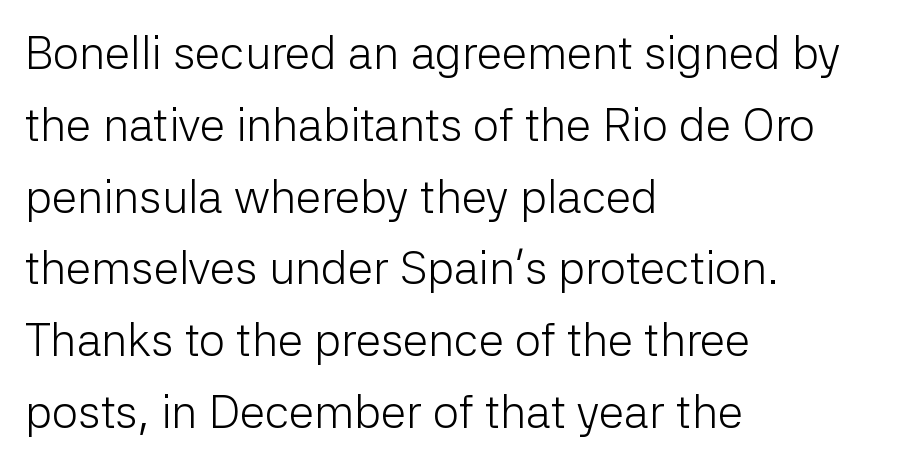
The image shows 46 px light sans-serif type, upright; set left-aligned, normal line spacing (1.56x), normal letter spacing, not underlined; low stroke contrast and a medium x-height.
